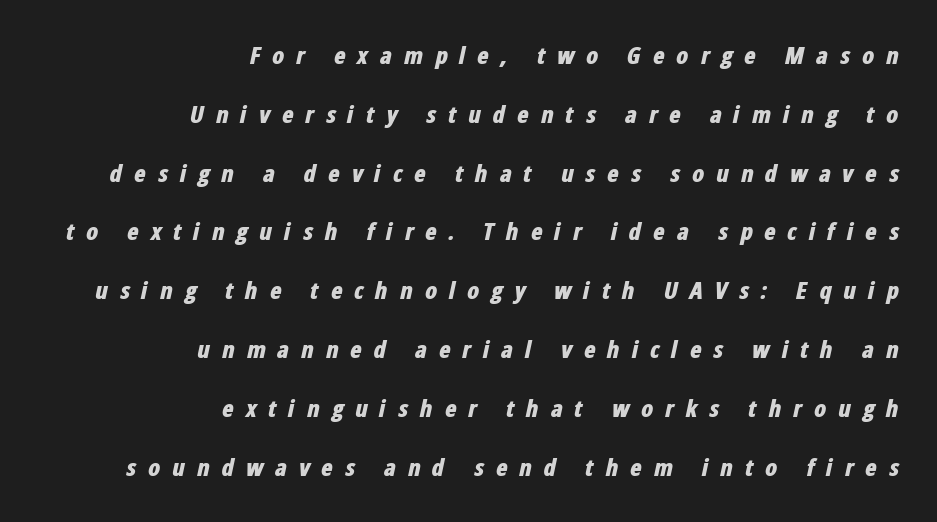
The baseline area is clear. You could only call the tracking loose — the letters float apart. Stroke thickness is high; the sample reads as a true bold. Line ends are locked; line starts wander. Successive baselines arrive slowly, with a big drop between each. Emphasis-style slanted type is in use.
